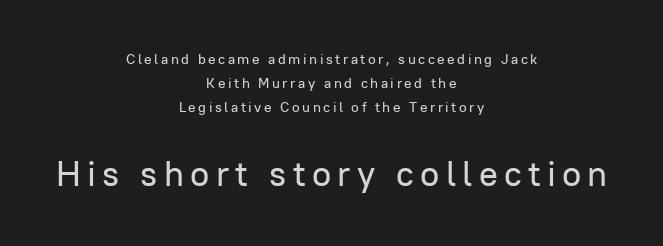
These lines are rendered in a variable-pitch font. Characters remain perfectly vertical along every line. Lines of text with bare space underneath. Block two is the big one; block one sits smaller above it. Stroke terminals: plain, sans-serif. Every row of glyphs is offset so its center matches the block's center.
